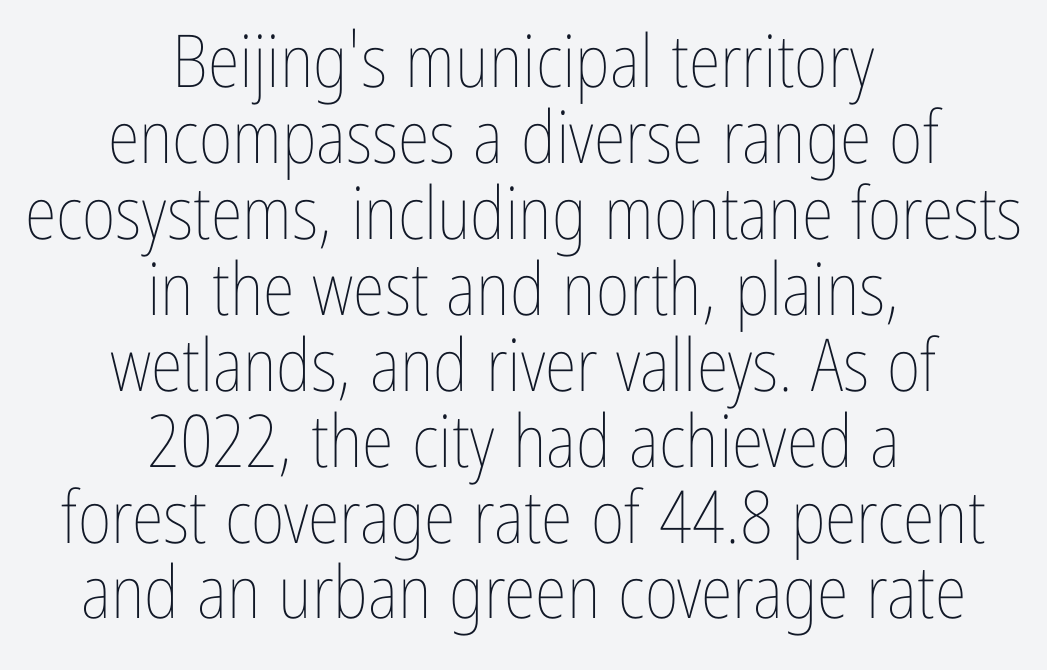
{"italic": "no", "bold": "no", "weight": "thin", "width": "condensed", "stroke_contrast": "low", "x_height": "medium", "monospaced": "no", "underline": "no", "align": "center", "line_spacing": "tight", "line_spacing_ratio": 1.04, "letter_spacing": "normal", "letter_spacing_em": 0.0, "glyph_px": 73}
